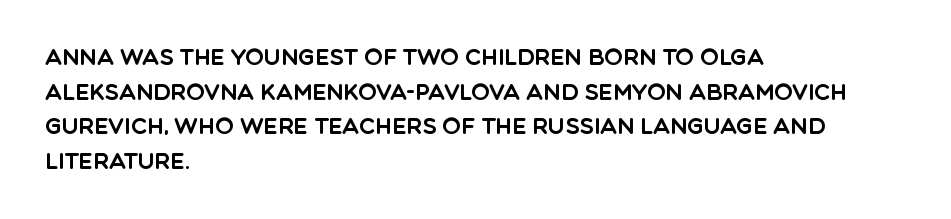
The setting favours the left margin, as ordinary paragraphs usually do. The letters stand straight up with perfectly vertical stems. Baseline-to-baseline distance is the conventional proportion of letter height. Beneath every word, the page is bare. Is the letter spacing exaggerated? No — it looks like the ordinary default.
